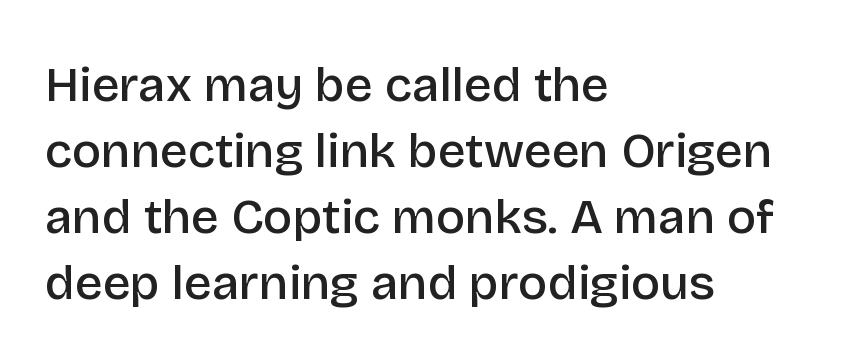
{"serif": "no", "italic": "no", "bold": "semi", "weight": "semibold", "width": "normal", "stroke_contrast": "low", "x_height": "large", "monospaced": "no", "underline": "no", "align": "left", "line_spacing": "normal", "line_spacing_ratio": 1.35, "letter_spacing": "normal", "letter_spacing_em": 0.0, "glyph_px": 49}
